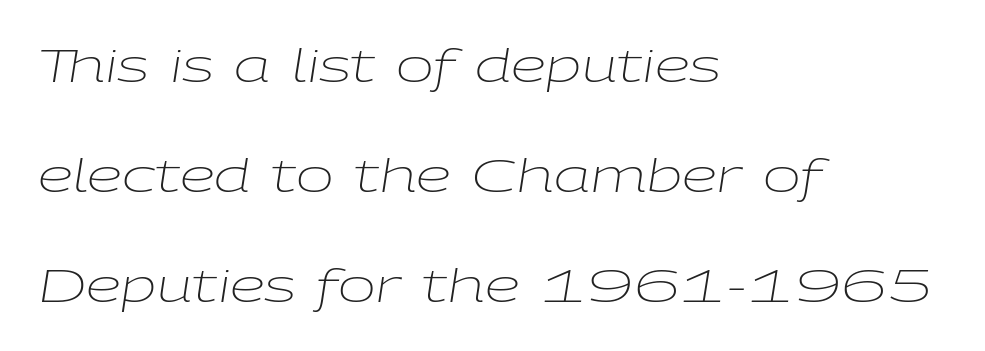
Q: Is the text bold? A: No.
Q: Is the text italic (slanted)? A: Yes, it leans right by about 9 degrees.
Q: Is the text underlined? A: No.
Q: How is the paragraph aligned? A: Left-aligned.
Q: Is the spacing between letters normal or unusually wide? A: Normal.
Q: Is the spacing between lines tight, normal or loose? A: Loose.
Q: Width (condensed, normal, or wide)? A: Wide.
Q: Stroke contrast? A: Low.
Q: x-height? A: Medium.
Q: Monospaced? A: No.
